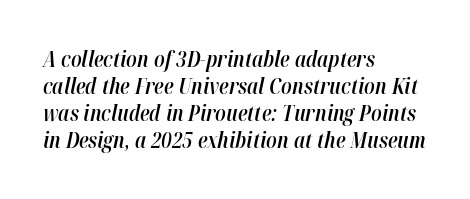
There's an unmistakable incline to the writing here. Quick note: underline off. This sample is left-justified, so line endings fall wherever the words run out. Students, note that the glyphs here touch the page at normal intervals. Weight check: semibold — heavier than regular, not quite bold.
